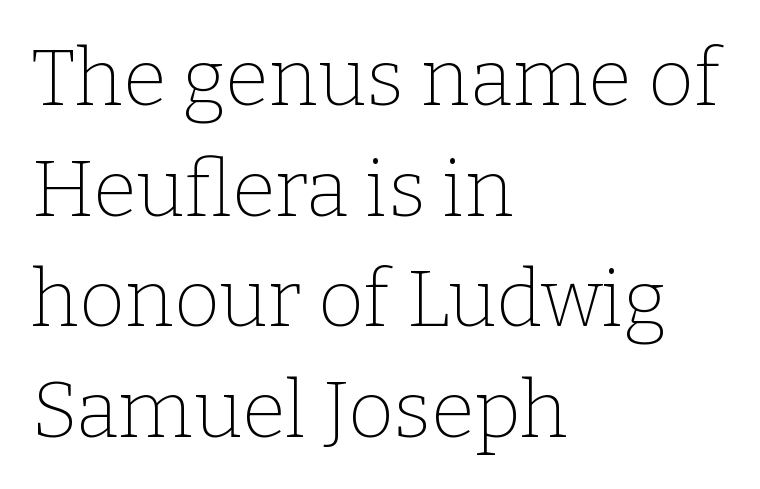
Q: Is the text bold? A: No.
Q: Is the text italic (slanted)? A: No, it is upright.
Q: Is the typeface a serif or a sans-serif typeface? A: Serif.
Q: Is the text underlined? A: No.
Q: How is the paragraph aligned? A: Left-aligned.
Q: Is the spacing between letters normal or unusually wide? A: Normal.
Q: Is the spacing between lines tight, normal or loose? A: Normal.
Q: Width (condensed, normal, or wide)? A: Normal.
Q: Stroke contrast? A: Low.
Q: x-height? A: Medium.
Q: Monospaced? A: No.
